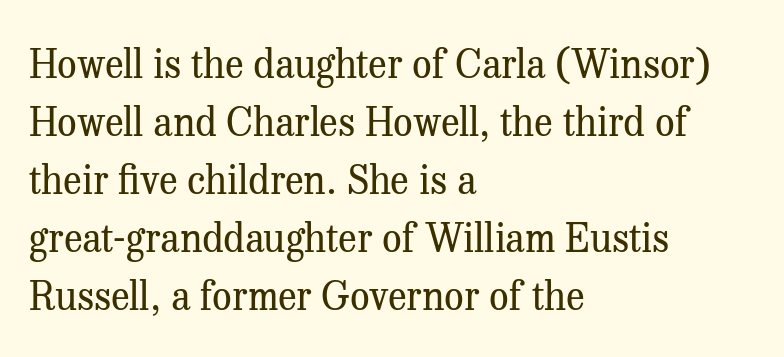
Q: Is the text bold? A: No.
Q: Is the text italic (slanted)? A: No, it is upright.
Q: Is the typeface a serif or a sans-serif typeface? A: Serif.
Q: Is the text underlined? A: No.
Q: How is the paragraph aligned? A: Left-aligned.
Q: Is the spacing between letters normal or unusually wide? A: Normal.
Q: Is the spacing between lines tight, normal or loose? A: Normal.
Q: Width (condensed, normal, or wide)? A: Normal.
Q: Stroke contrast? A: Medium.
Q: x-height? A: Medium.
Q: Monospaced? A: No.
